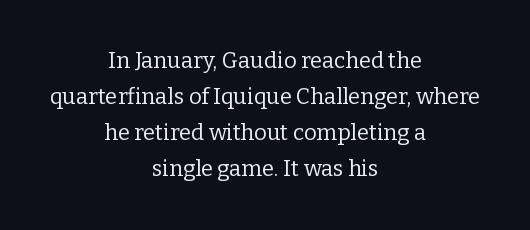
A quiet, ordinary-to-light weight characterises the typeface. Descenders hang freely into open space. The typesetter chose a symmetrical, centered arrangement here. Glyph-to-glyph distance matches everyday printed text.
